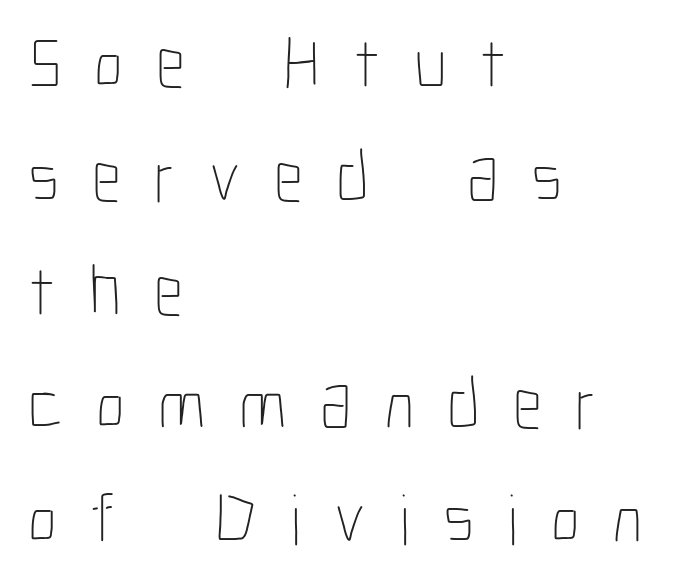
Q: Is the text bold? A: No.
Q: Is the text italic (slanted)? A: No, it is upright.
Q: Is the text underlined? A: No.
Q: How is the paragraph aligned? A: Left-aligned.
Q: Is the spacing between letters normal or unusually wide? A: Unusually wide.
Q: Is the spacing between lines tight, normal or loose? A: Normal.
Q: Width (condensed, normal, or wide)? A: Condensed.
Q: Stroke contrast? A: Low.
Q: x-height? A: Medium.
Q: Monospaced? A: No.
